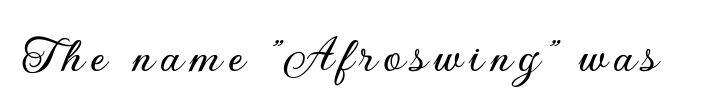
Proportional: the letters do not fall into vertical columns. Each row of text sits above clean, open space. The glyphs in this specimen are sans serif.
